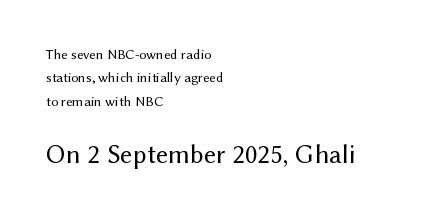
Q: Is the text bold? A: No.
Q: Is the text italic (slanted)? A: No, it is upright.
Q: Is the text underlined? A: No.
Q: How is the paragraph aligned? A: Left-aligned.
Q: Is the spacing between letters normal or unusually wide? A: Normal.
Q: Is the spacing between lines tight, normal or loose? A: Normal.
Q: Which block of text is set in a larger size, the first (top) or the second (bottom)? A: The second (bottom) one.
